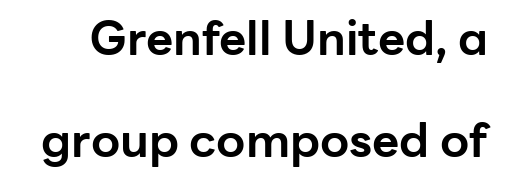
Q: Is the text bold? A: Yes.
Q: Is the text italic (slanted)? A: No, it is upright.
Q: Is the typeface a serif or a sans-serif typeface? A: Sans-serif.
Q: Is the text underlined? A: No.
Q: Is the spacing between letters normal or unusually wide? A: Normal.
Q: Is the spacing between lines tight, normal or loose? A: Loose.
Q: Width (condensed, normal, or wide)? A: Normal.
Q: Stroke contrast? A: Low.
Q: x-height? A: Medium.
Q: Monospaced? A: No.
